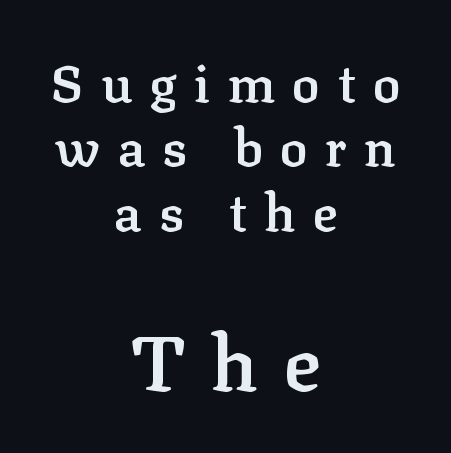
{"serif": "yes", "italic": "no", "bold": "semi", "weight": "semibold", "width": "normal", "stroke_contrast": "low", "x_height": "medium", "monospaced": "no", "underline": "no", "align": "center", "line_spacing_ratio": 1.24, "letter_spacing": "wide", "letter_spacing_em": 0.33, "larger_block": "second", "size_ratio": 1.5, "glyph_px": 78}
